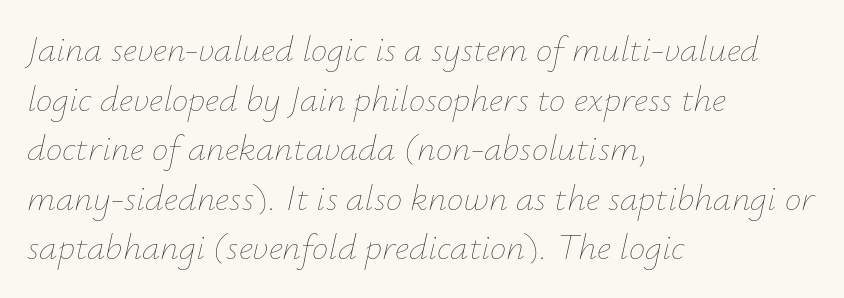
The image shows 37 px thin type, italic (leaning right); set left-aligned, normal line spacing (1.34x), normal letter spacing, not underlined; low stroke contrast and a small x-height.
